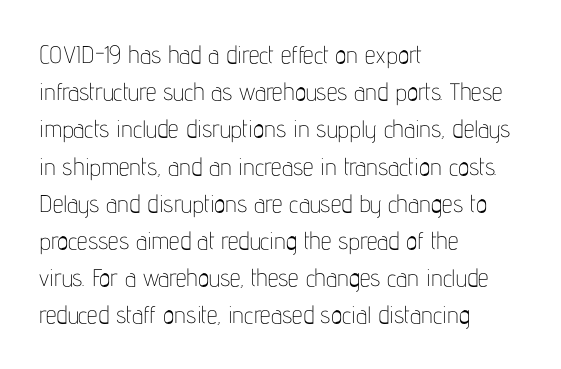
{"italic": "no", "bold": "no", "underline": "no", "align": "left", "line_spacing": "normal", "line_spacing_ratio": 1.55, "letter_spacing": "normal", "letter_spacing_em": 0.0, "glyph_px": 24}
